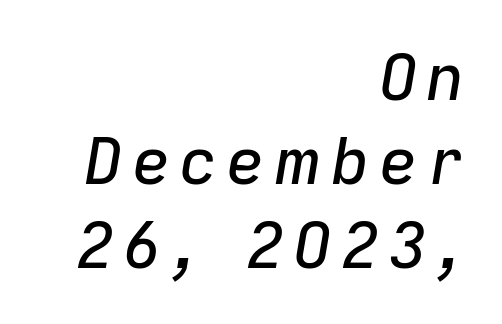
The image shows 65 px text type, italic (leaning right); set right-aligned, normal line spacing (1.29x), not underlined; low stroke contrast and a medium x-height.
